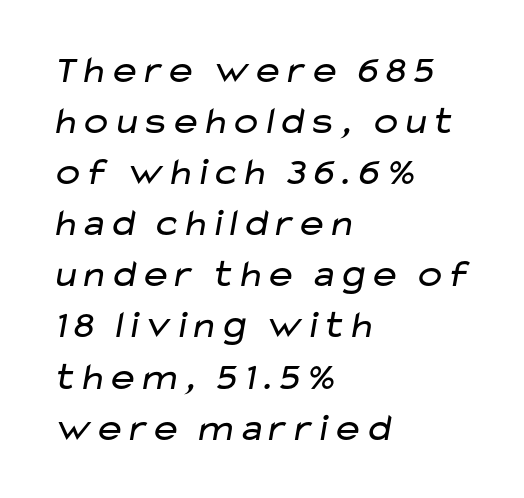
Q: Is the text bold? A: No.
Q: Is the typeface a serif or a sans-serif typeface? A: Sans-serif.
Q: Is the text underlined? A: No.
Q: How is the paragraph aligned? A: Left-aligned.
Q: Is the spacing between letters normal or unusually wide? A: Normal.
Q: Is the spacing between lines tight, normal or loose? A: Normal.
Q: Width (condensed, normal, or wide)? A: Wide.
Q: Stroke contrast? A: Low.
Q: x-height? A: Medium.
Q: Monospaced? A: No.
